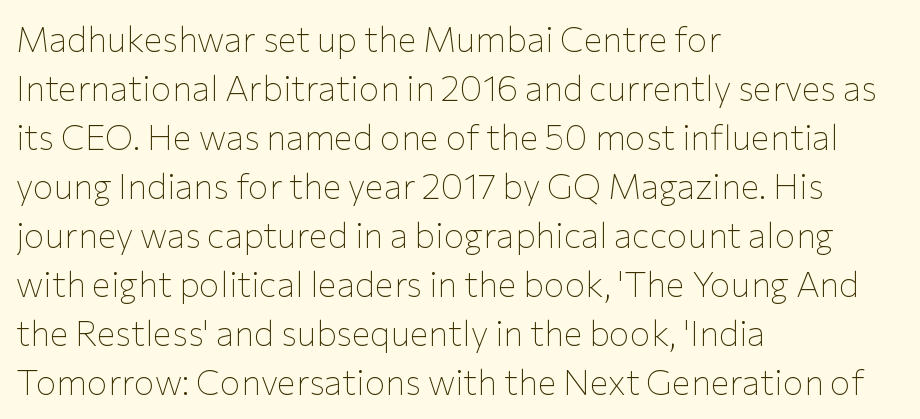
The image shows 35 px thin sans-serif type, upright; set left-aligned, normal line spacing (1.4x), normal letter spacing, not underlined; low stroke contrast and a medium x-height.
